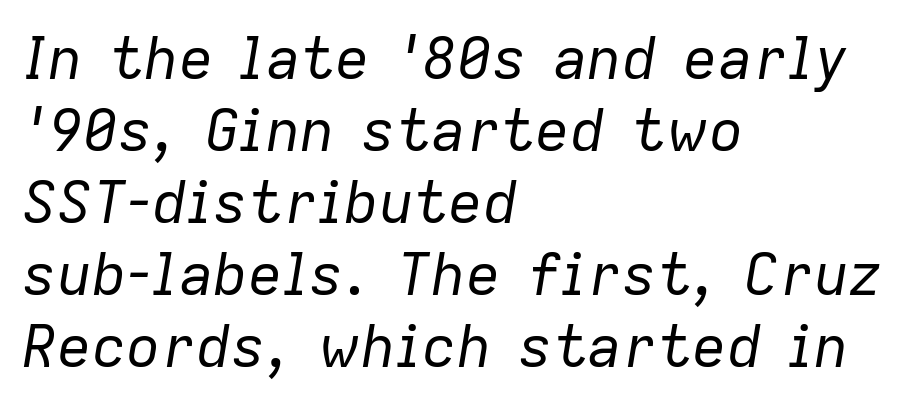
The image shows 58 px regular-weight type, italic (leaning right); set left-aligned, line spacing 1.24x, normal letter spacing, not underlined; low stroke contrast and a medium x-height.
